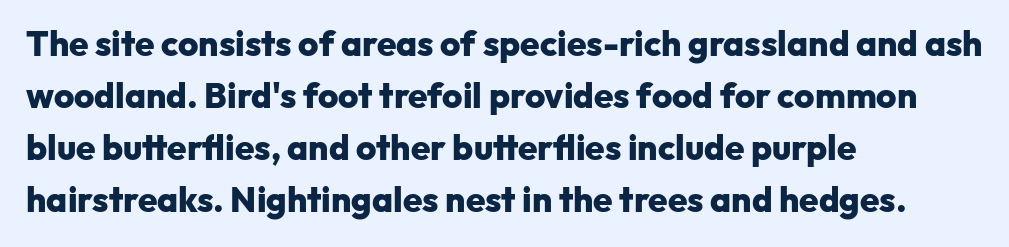
In terms of letterspacing, this is plain default setting. I'd call this a sans setting — the letters go barefoot. Here the designer chose a conventional face with non-uniform glyph widths. Bold? Absolutely — the strokes are thick and heavy. Compared with typical paragraphs, the rows here are spaced about the same. These lines were composed using upright roman letters.
